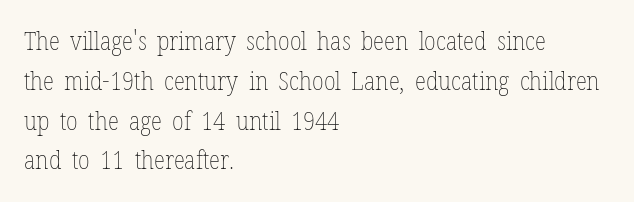
Nobody touched the tracking dial on this one. Line starts are locked; line ends wander. The block of text has a typical density, with ordinary space between rows. The glyphs are unaccompanied by any horizontal stroke below them. Notice how the stems are strictly vertical — no italics here. These glyphs show unthickened strokes, regular width or finer.
